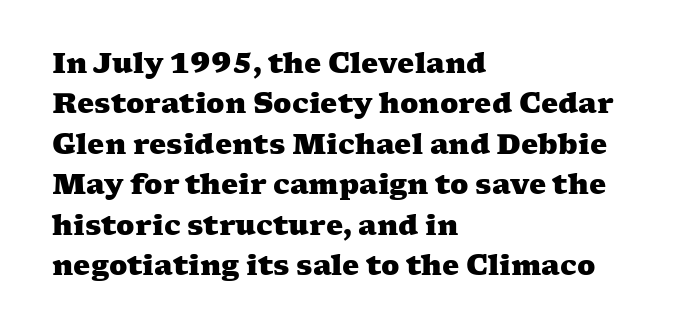
Characters follow at the spacing the type designer built in. The glyphs have the mass of a bold cut. Compared with typical paragraphs, the rows here are spaced about the same. Letters rest on an invisible, unmarked baseline. Short and long lines alike share a common starting point at left.
